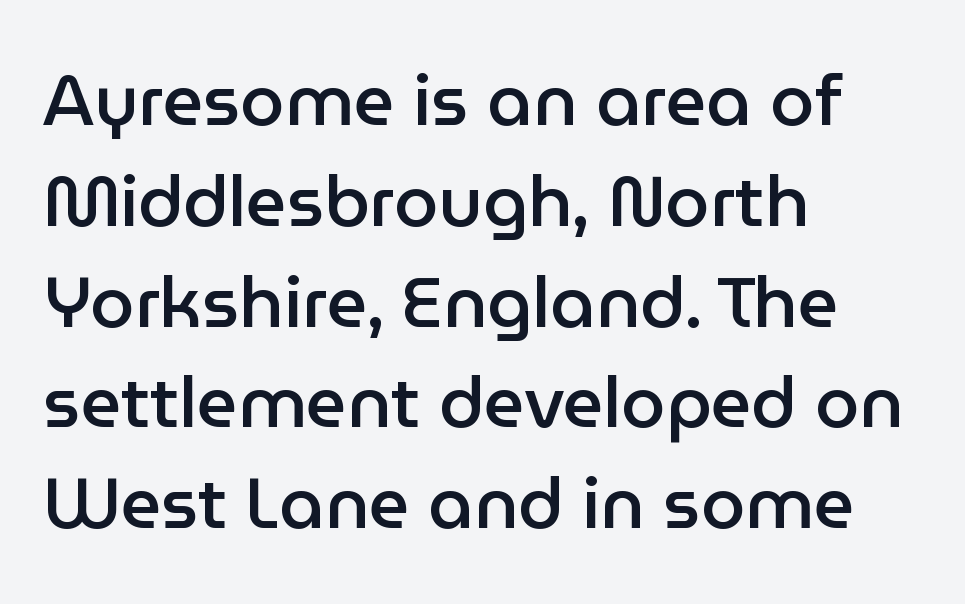
Unlike italic type, these characters show no tilt at all. Descender tails drop into unmarked territory. Do the characters align in a grid? No, the font is proportional. These lines carry some extra weight — a demibold, not a full bold.
